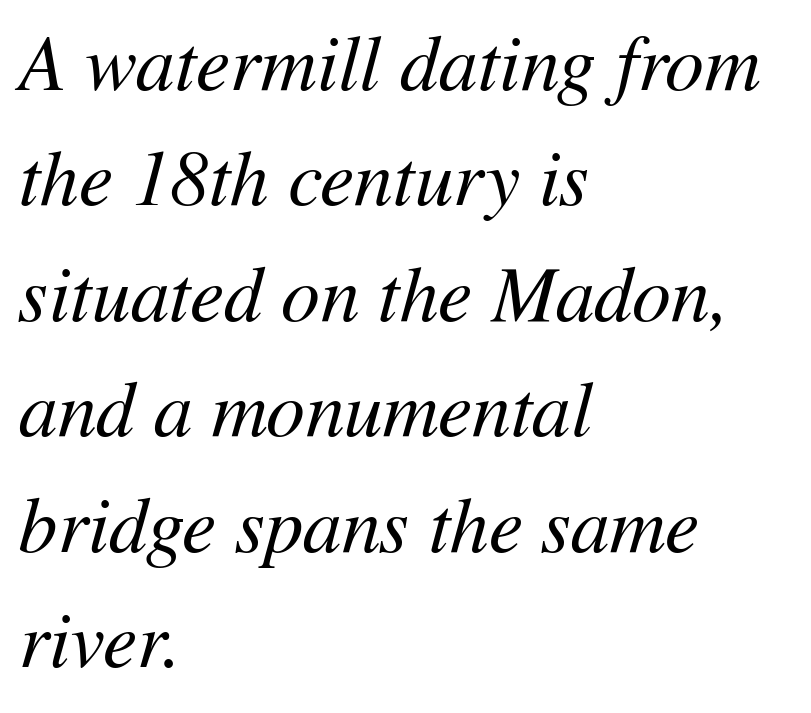
{"italic": "yes", "lean": "right", "slant_degrees": 11, "bold": "no", "weight": "regular", "width": "normal", "stroke_contrast": "medium", "x_height": "medium", "monospaced": "no", "underline": "no", "align": "left", "line_spacing": "normal", "line_spacing_ratio": 1.5, "letter_spacing": "normal", "letter_spacing_em": 0.0, "glyph_px": 77}
